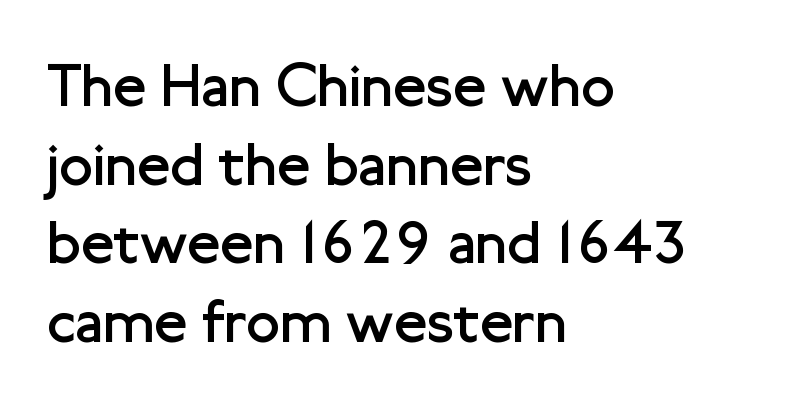
{"serif": "no", "italic": "no", "bold": "no", "weight": "regular", "width": "normal", "stroke_contrast": "low", "x_height": "medium", "monospaced": "no", "underline": "no", "align": "left", "line_spacing": "normal", "line_spacing_ratio": 1.29, "letter_spacing": "normal", "letter_spacing_em": 0.0, "glyph_px": 61}
